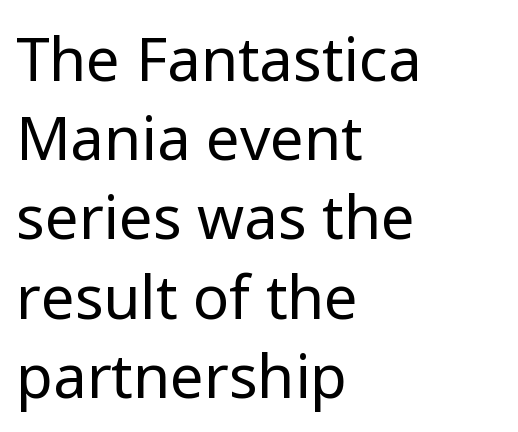
The image shows 60 px regular-weight sans-serif type, upright; set left-aligned, normal line spacing (1.32x), normal letter spacing, not underlined; low stroke contrast and a medium x-height.
